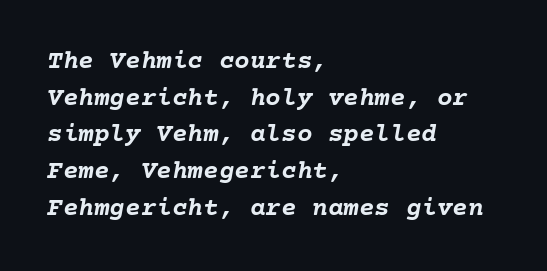
Between one letter and the next there's only the usual sliver of space. Is the type slanted? Yes — the strokes lean at a clear angle. Typeset ragged right — the left edge is the straight one. Clear beneath every line of the passage.
